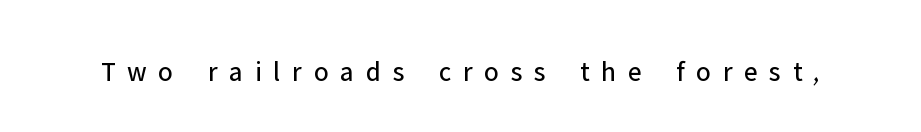
The glyphs are unaccompanied by any horizontal stroke below them. The cut favours lightness, reaching ordinary text weight at its darkest. The letters carry no serifs — their stems end cleanly without finishing strokes. Is there any slant? The stems are plumb. Think of a printed novel: that variable character pitch is what you see here.
